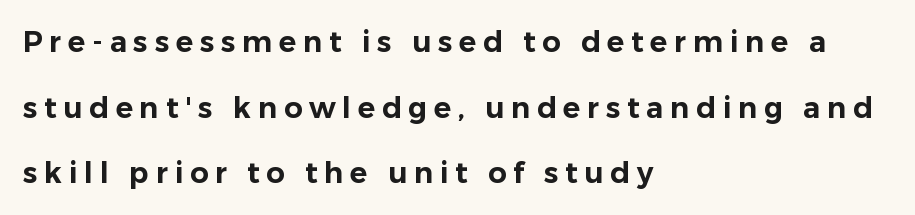
What stands out about the letter spacing? Its width — letters are far apart. The ragged edge is on the right, which tells us the setting is flush left. Type style note: lacks serifs. The gap between lines stays unmarked. Italic? Not at all — the glyphs are vertical.
